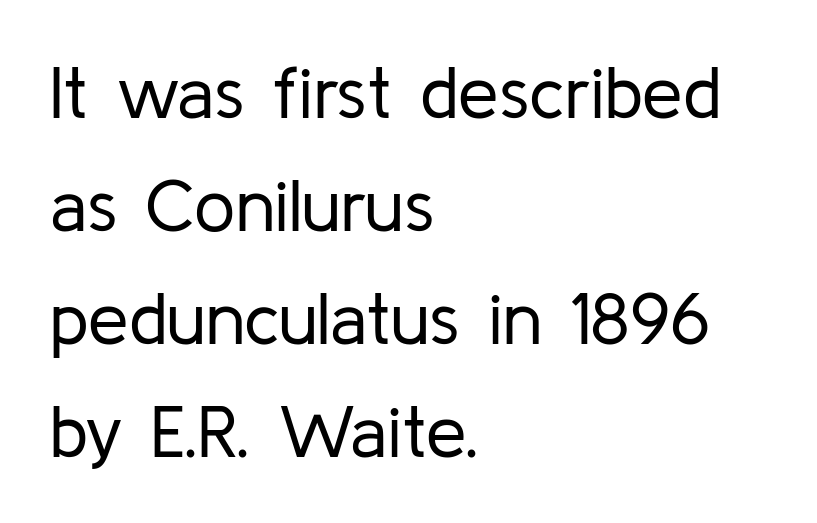
{"serif": "no", "italic": "no", "bold": "no", "weight": "regular", "width": "normal", "stroke_contrast": "low", "x_height": "medium", "monospaced": "no", "underline": "no", "align": "left", "line_spacing": "normal", "line_spacing_ratio": 1.55, "letter_spacing": "normal", "letter_spacing_em": 0.0, "glyph_px": 73}
